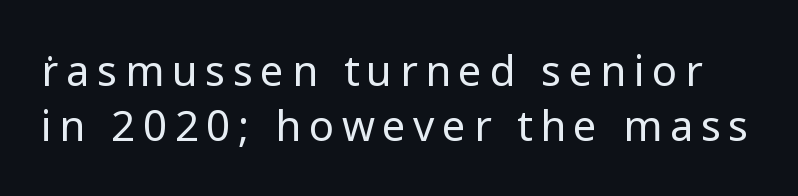
Q: Is the text bold? A: No.
Q: Is the text italic (slanted)? A: No, it is upright.
Q: Is the typeface a serif or a sans-serif typeface? A: Sans-serif.
Q: Is the text underlined? A: No.
Q: Is the spacing between lines tight, normal or loose? A: Normal.
Q: Width (condensed, normal, or wide)? A: Normal.
Q: Stroke contrast? A: Low.
Q: x-height? A: Medium.
Q: Monospaced? A: No.
